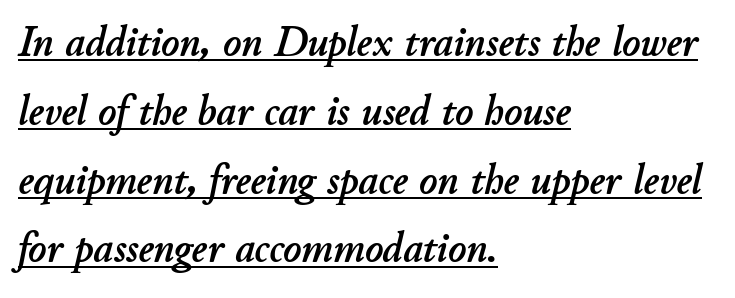
Q: Is the text italic (slanted)? A: Yes, it leans right by about 11 degrees.
Q: Is the text underlined? A: Yes.
Q: How is the paragraph aligned? A: Left-aligned.
Q: Is the spacing between letters normal or unusually wide? A: Normal.
Q: Is the spacing between lines tight, normal or loose? A: Normal.
Q: Width (condensed, normal, or wide)? A: Normal.
Q: Stroke contrast? A: Low.
Q: x-height? A: Small.
Q: Monospaced? A: No.
